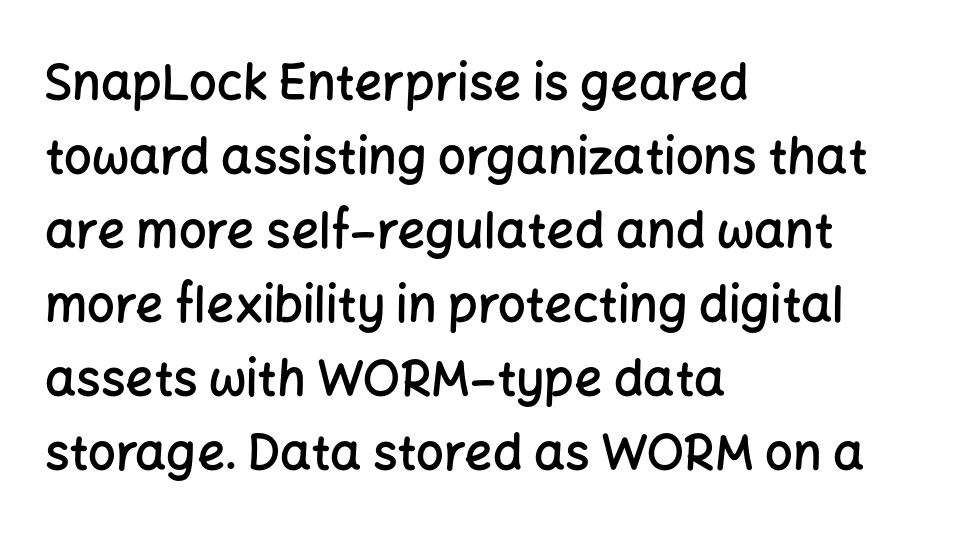
{"serif": "no", "italic": "no", "bold": "semi", "weight": "semibold", "width": "normal", "stroke_contrast": "low", "x_height": "medium", "monospaced": "no", "underline": "no", "align": "left", "line_spacing": "normal", "line_spacing_ratio": 1.51, "letter_spacing": "normal", "letter_spacing_em": 0.0, "glyph_px": 49}
